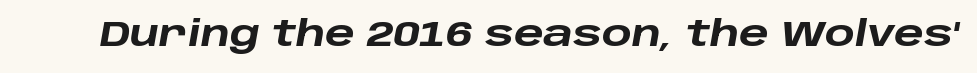
Q: Is the text bold? A: Yes.
Q: Is the text italic (slanted)? A: Yes, it leans right by about 10 degrees.
Q: Is the text underlined? A: No.
Q: Is the spacing between letters normal or unusually wide? A: Normal.
Q: Width (condensed, normal, or wide)? A: Wide.
Q: Stroke contrast? A: Low.
Q: x-height? A: Large.
Q: Monospaced? A: No.
